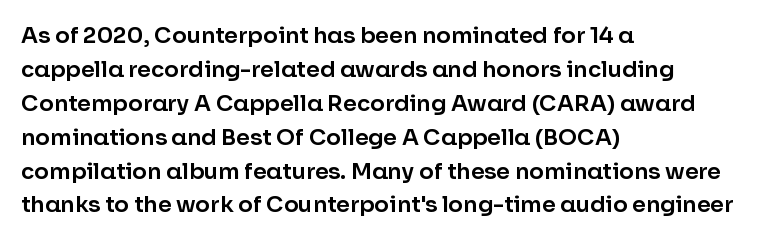
The image shows 22 px text type, upright; set left-aligned, normal line spacing (1.54x), normal letter spacing, not underlined.
